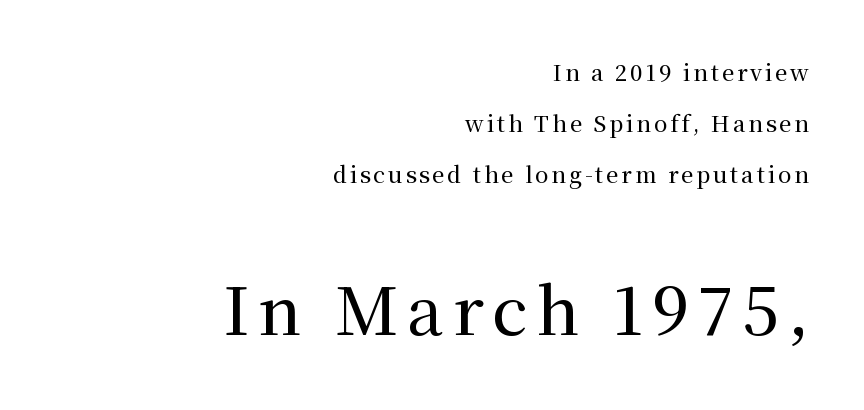
The image shows 65 px serif type, upright; set right-aligned, loose line spacing (2.32x), not underlined; the second (bottom) block is 2.95x larger; medium stroke contrast and a medium x-height.
